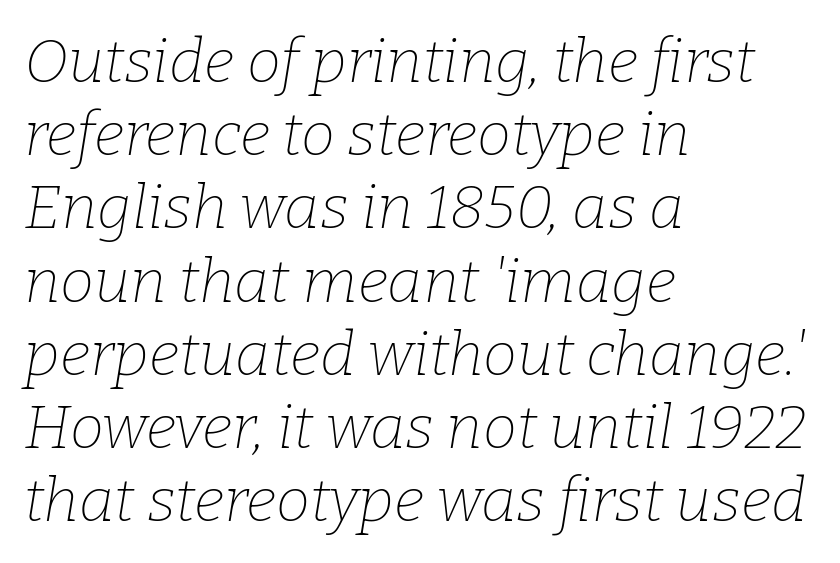
The image shows 61 px thin serif type, italic (leaning right); set left-aligned, line spacing 1.2x, normal letter spacing, not underlined; low stroke contrast and a medium x-height.
